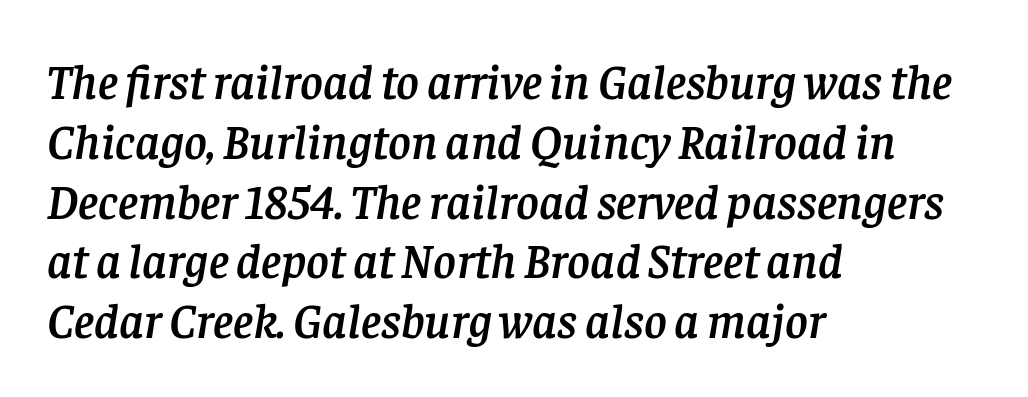
Posture: slanted. The rendering keeps characters at their native spacing. Yep, those are serifs on the letters. The passage shown is typed in a proportional face where columns would drift. The paragraph has a hard left edge and a soft right edge.
